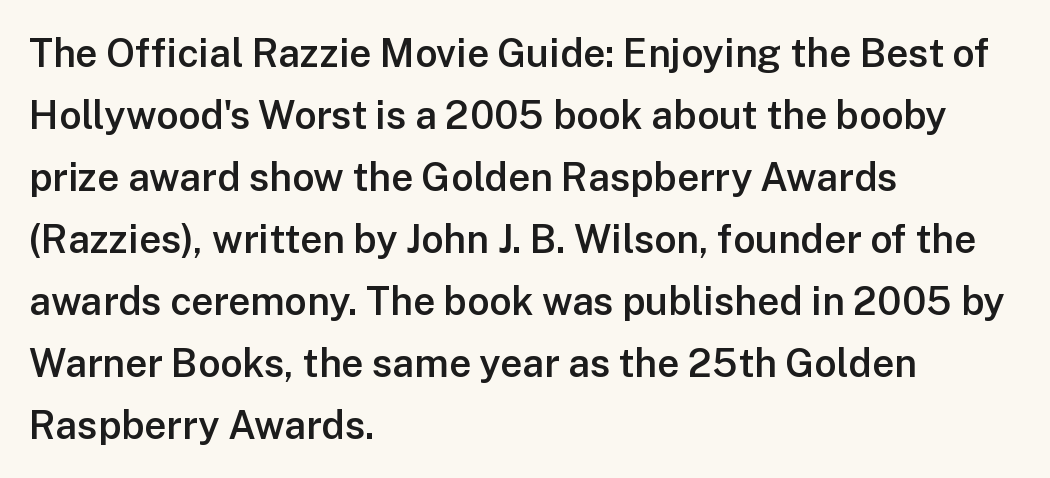
The image shows 39 px semibold sans-serif type, upright; set left-aligned, normal line spacing (1.59x), normal letter spacing, not underlined; low stroke contrast and a medium x-height.
